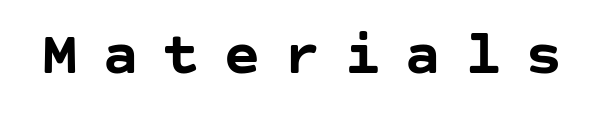
{"serif": "no", "italic": "no", "bold": "yes", "weight": "semibold", "width": "normal", "stroke_contrast": "low", "x_height": "large", "underline": "no", "letter_spacing": "wide", "letter_spacing_em": 0.36, "glyph_px": 63}
